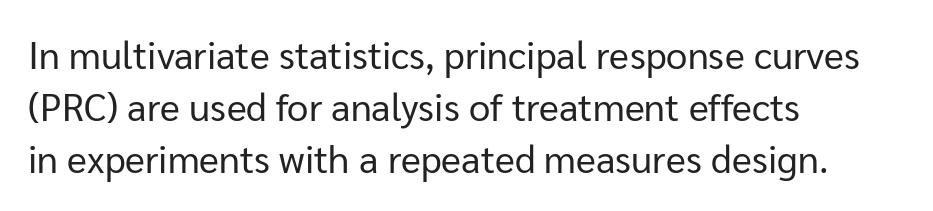
The image shows 38 px regular-weight sans-serif type, upright; set left-aligned, normal line spacing (1.37x), normal letter spacing, not underlined; low stroke contrast and a medium x-height.
